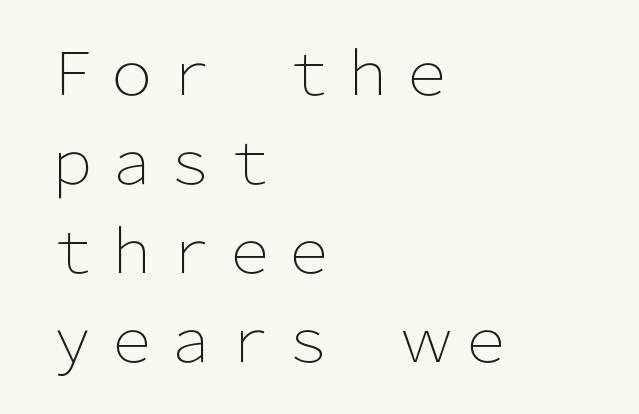
{"serif": "no", "italic": "no", "bold": "no", "weight": "light", "width": "normal", "stroke_contrast": "low", "x_height": "medium", "monospaced": "no", "underline": "no", "align": "left", "line_spacing": "normal", "line_spacing_ratio": 1.51, "letter_spacing": "normal", "letter_spacing_em": 0.0, "glyph_px": 59}
